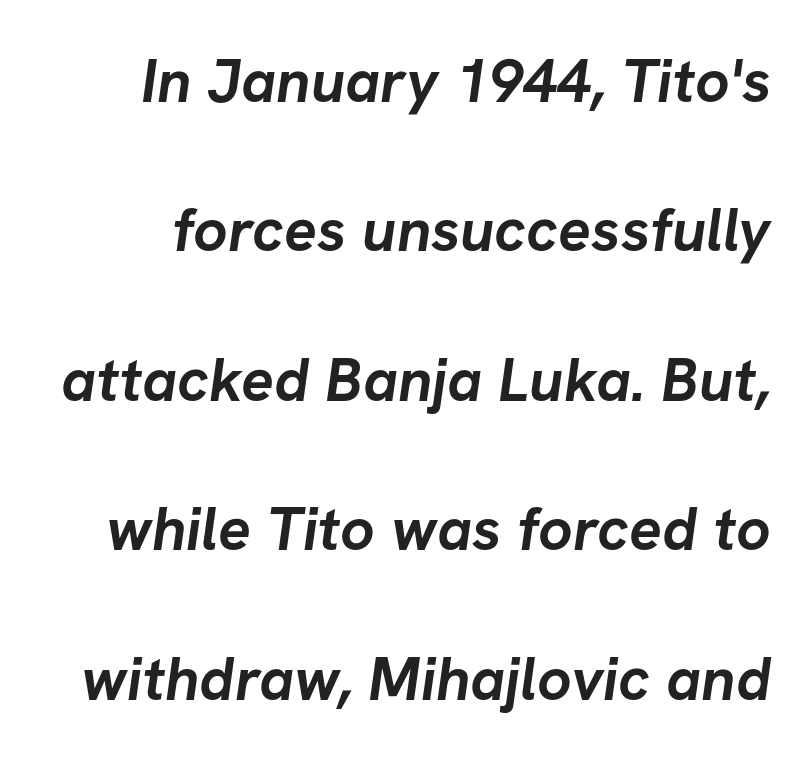
Q: Is the text bold? A: Yes.
Q: Is the typeface a serif or a sans-serif typeface? A: Sans-serif.
Q: Is the text underlined? A: No.
Q: Is the spacing between letters normal or unusually wide? A: Normal.
Q: Is the spacing between lines tight, normal or loose? A: Loose.
Q: Width (condensed, normal, or wide)? A: Normal.
Q: Stroke contrast? A: Low.
Q: x-height? A: Medium.
Q: Monospaced? A: No.
